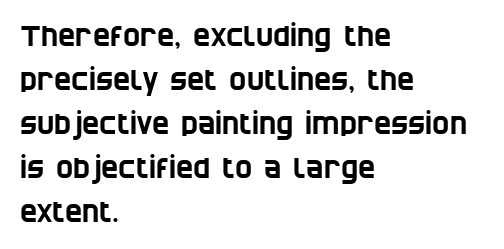
The image shows 29 px condensed sans-serif type; set left-aligned, normal line spacing (1.52x), normal letter spacing, not underlined; low stroke contrast and a large x-height.
